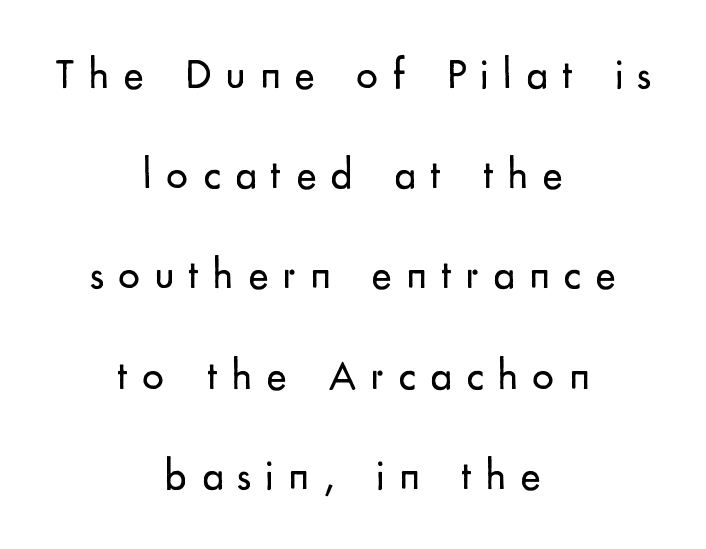
{"serif": "no", "italic": "no", "bold": "no", "weight": "regular", "width": "normal", "stroke_contrast": "low", "x_height": "small", "monospaced": "no", "underline": "no", "align": "center", "line_spacing": "loose", "line_spacing_ratio": 2.33, "letter_spacing": "wide", "letter_spacing_em": 0.33, "glyph_px": 43}
